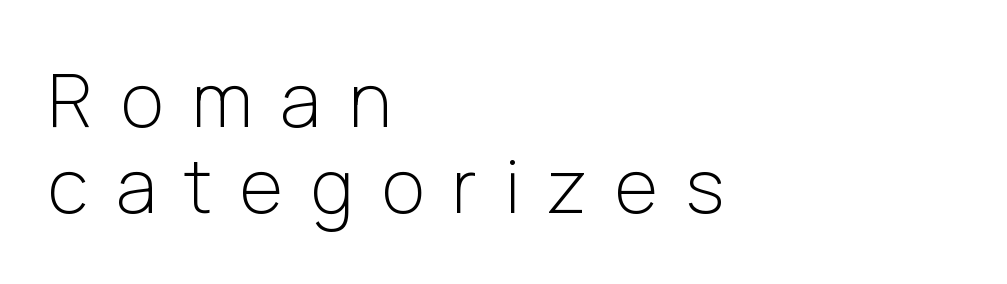
{"serif": "no", "italic": "no", "bold": "no", "weight": "light", "width": "normal", "stroke_contrast": "low", "x_height": "medium", "monospaced": "no", "underline": "no", "align": "left", "line_spacing_ratio": 1.16, "letter_spacing": "wide", "letter_spacing_em": 0.38, "glyph_px": 74}
